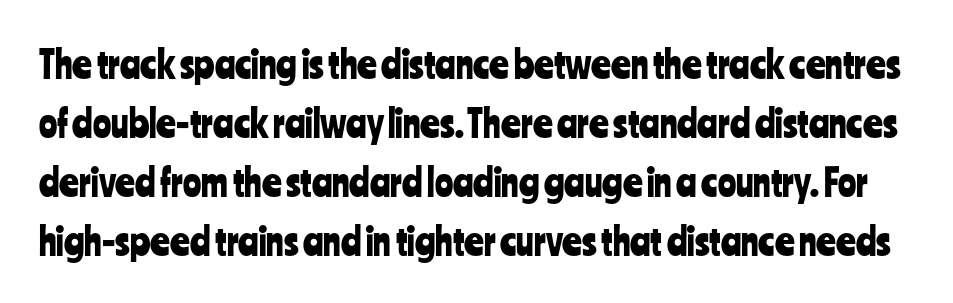
{"serif": "no", "italic": "no", "width": "condensed", "stroke_contrast": "low", "x_height": "medium", "monospaced": "no", "underline": "no", "line_spacing": "normal", "line_spacing_ratio": 1.55, "letter_spacing": "normal", "letter_spacing_em": 0.0, "glyph_px": 38}
